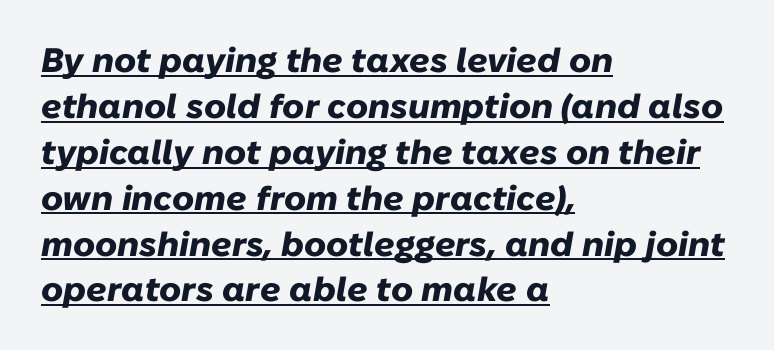
{"italic": "yes", "lean": "right", "slant_degrees": 10, "bold": "yes", "weight": "heavy", "width": "normal", "stroke_contrast": "low", "x_height": "medium", "monospaced": "no", "underline": "yes", "align": "left", "line_spacing": "normal", "line_spacing_ratio": 1.35, "letter_spacing": "normal", "letter_spacing_em": 0.0, "glyph_px": 34}
